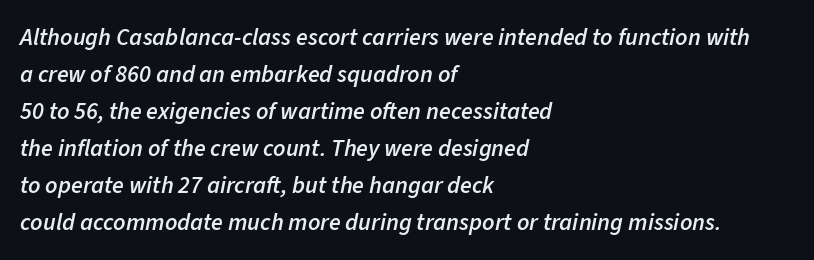
Beneath every word, the page is bare. The characters look somewhat weighty, a semibold short of true bold. The face used here has a pronounced slope to its letters. In terms of letterspacing, this is plain default setting. This sample is left-justified, so line endings fall wherever the words run out.
